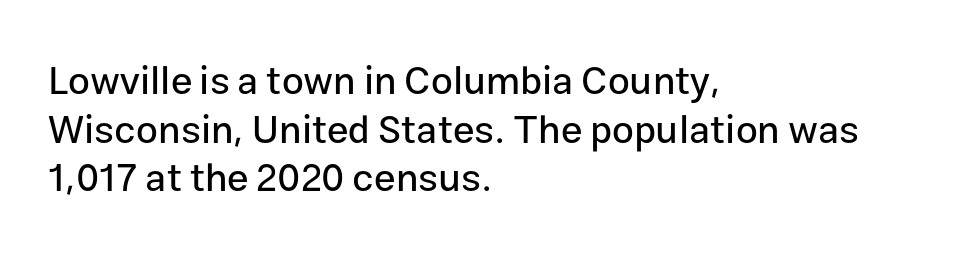
{"serif": "no", "italic": "no", "width": "normal", "stroke_contrast": "low", "x_height": "medium", "monospaced": "no", "underline": "no", "align": "left", "line_spacing": "normal", "line_spacing_ratio": 1.25, "letter_spacing": "normal", "letter_spacing_em": 0.0, "glyph_px": 39}
